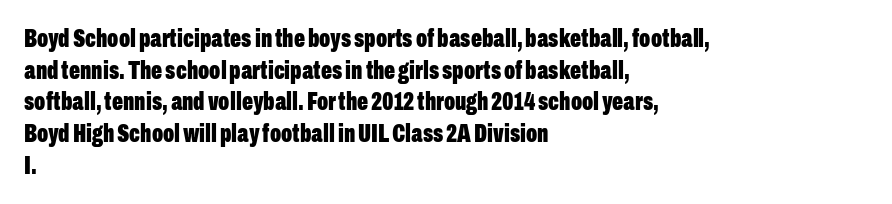
I'd describe the lettering as bold — thick and assertive. Words appear dense and cohesive because spacing is normal. Reading down the block, your eye returns to a fixed left position each line. The lettering holds an erect, upright posture throughout. Descender tails drop into unmarked territory.
